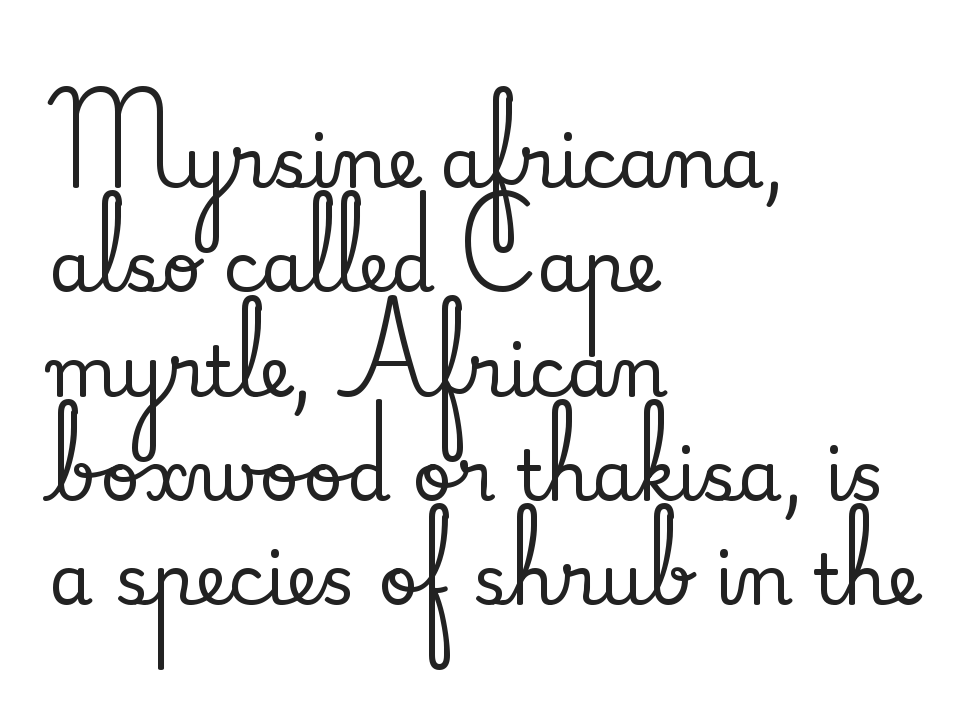
Typographically, this falls in the serif category. Students, note that the glyphs here touch the page at normal intervals. The letters stand upright; this is a roman face. If you measured baseline to baseline, you'd find a middling distance. The foot of each line stays bare and open.
